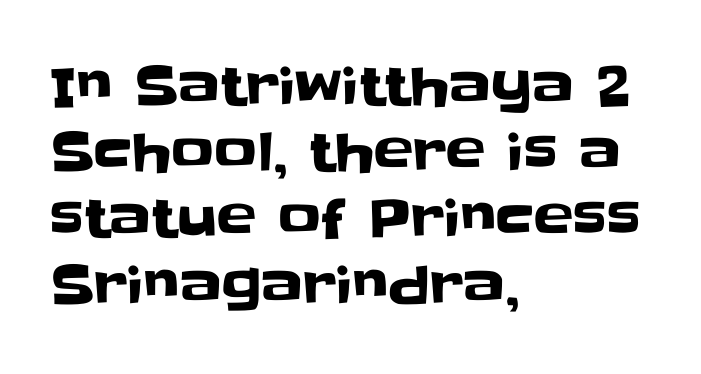
{"serif": "no", "italic": "no", "width": "normal", "stroke_contrast": "low", "x_height": "large", "monospaced": "no", "underline": "no", "align": "left", "line_spacing": "normal", "line_spacing_ratio": 1.25, "letter_spacing": "normal", "letter_spacing_em": 0.0, "glyph_px": 53}
